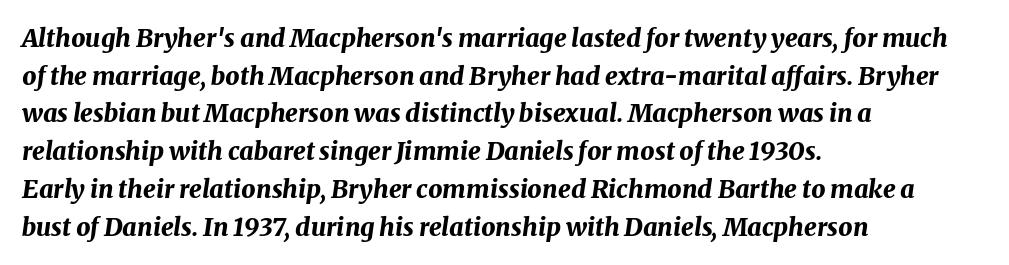
Tall strokes in this sample are angled rather than plumb. Between one letter and the next there's only the usual sliver of space. In terms of leading, this rendering sits right in the middle. Plain, unruled lines of type. This rendering uses left alignment, leaving the right contour irregular.
